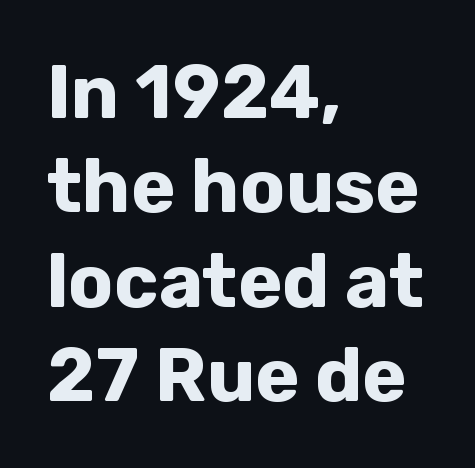
{"serif": "no", "italic": "no", "bold": "yes", "weight": "bold", "width": "normal", "stroke_contrast": "low", "x_height": "medium", "monospaced": "no", "underline": "no", "align": "left", "line_spacing": "normal", "line_spacing_ratio": 1.26, "letter_spacing": "normal", "letter_spacing_em": 0.0, "glyph_px": 75}
